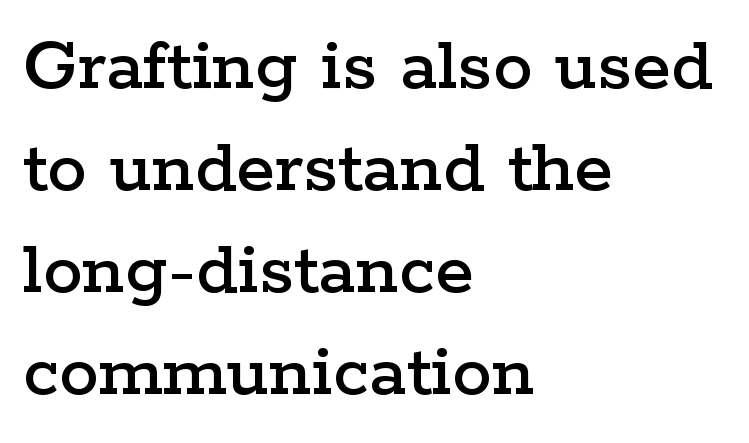
{"serif": "yes", "italic": "no", "width": "wide", "stroke_contrast": "low", "x_height": "medium", "monospaced": "no", "underline": "no", "align": "left", "line_spacing": "normal", "line_spacing_ratio": 1.29, "letter_spacing": "normal", "letter_spacing_em": 0.0, "glyph_px": 79}
